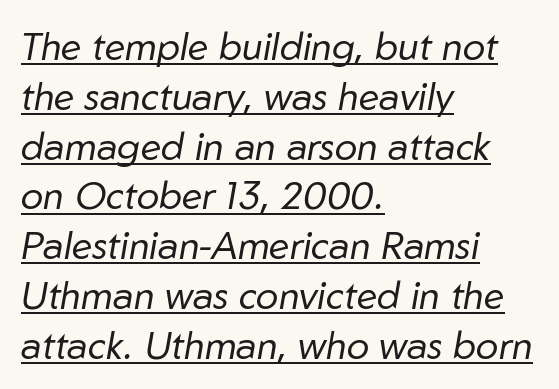
{"italic": "yes", "lean": "right", "slant_degrees": 10, "bold": "no", "weight": "regular", "width": "normal", "stroke_contrast": "low", "x_height": "medium", "monospaced": "no", "underline": "yes", "align": "left", "line_spacing": "normal", "line_spacing_ratio": 1.31, "letter_spacing": "normal", "letter_spacing_em": 0.0, "glyph_px": 38}
